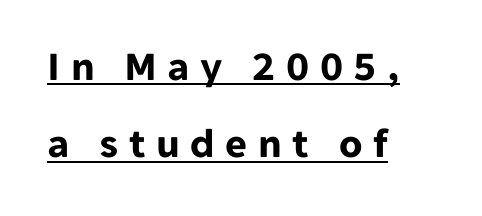
The face used here is a sans, in the tradition of grotesques and geometrics. A dark, heavy texture on the line: the type is bold. Posture: upright roman. You could not count columns in this text — the font is proportionally spaced. Words appear elongated and porous because spacing is wide.
